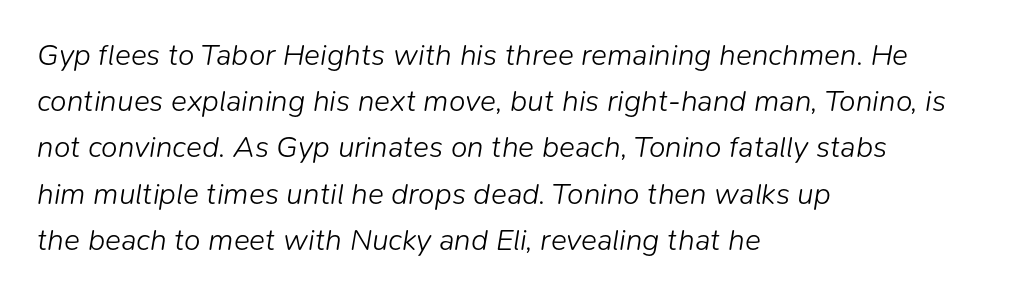
{"italic": "yes", "lean": "right", "slant_degrees": 9, "bold": "no", "weight": "light", "width": "normal", "stroke_contrast": "low", "x_height": "medium", "monospaced": "no", "underline": "no", "align": "left", "line_spacing": "normal", "line_spacing_ratio": 1.54, "letter_spacing": "normal", "letter_spacing_em": 0.0, "glyph_px": 30}
